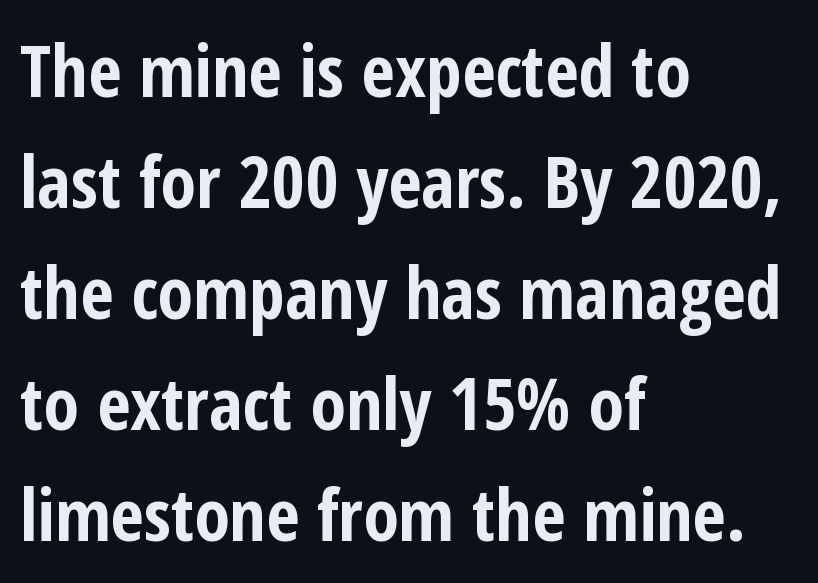
What's the leading like? Ordinary, nothing unusual. Compared with typical body copy, the letter spacing here is the same. The glyphs have the mass of a bold cut. Line beginnings align vertically; line endings do not. In terms of posture, this sample is upright.
